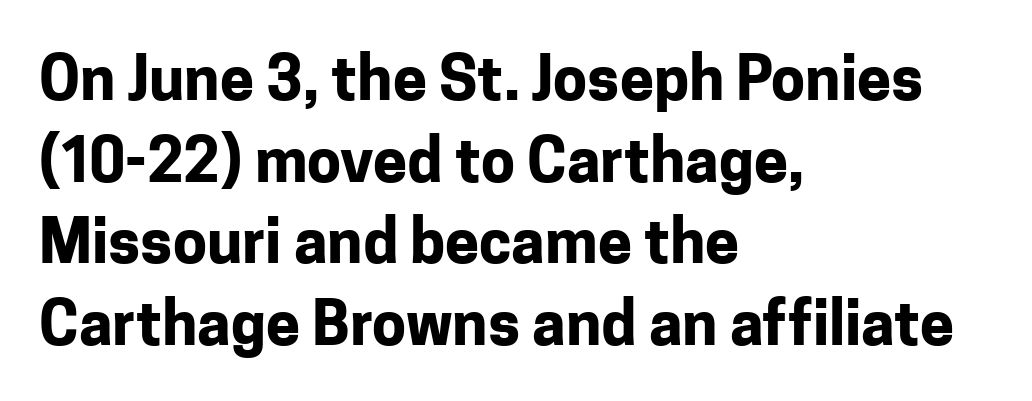
Q: Is the text bold? A: Yes.
Q: Is the text italic (slanted)? A: No, it is upright.
Q: Is the typeface a serif or a sans-serif typeface? A: Sans-serif.
Q: Is the text underlined? A: No.
Q: How is the paragraph aligned? A: Left-aligned.
Q: Is the spacing between letters normal or unusually wide? A: Normal.
Q: Is the spacing between lines tight, normal or loose? A: Normal.
Q: Width (condensed, normal, or wide)? A: Normal.
Q: Stroke contrast? A: Low.
Q: x-height? A: Medium.
Q: Monospaced? A: No.
